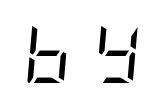
{"italic": "yes", "lean": "right", "slant_degrees": 5, "bold": "no", "weight": "regular", "width": "condensed", "stroke_contrast": "low", "x_height": "large", "underline": "no", "letter_spacing": "wide", "letter_spacing_em": 0.35, "glyph_px": 59}
